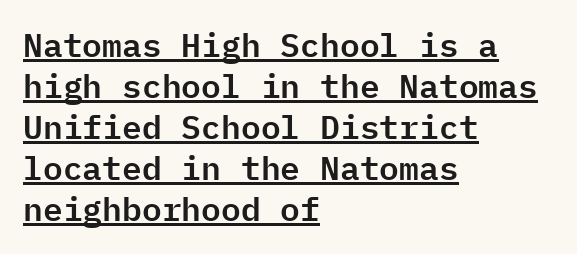
Each line of the rendering has a horizontal stroke beneath the glyphs. The designer went with a sans here, leaving each stem footless. Every character here occupies the same horizontal width, giving the sample a typewriter-like rhythm. This rendering uses left alignment, leaving the right contour irregular.
